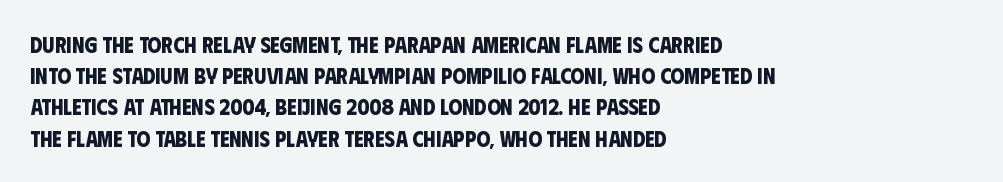
Q: Is the text bold? A: Yes.
Q: Is the text underlined? A: No.
Q: How is the paragraph aligned? A: Left-aligned.
Q: Is the spacing between letters normal or unusually wide? A: Normal.
Q: Is the spacing between lines tight, normal or loose? A: Normal.
